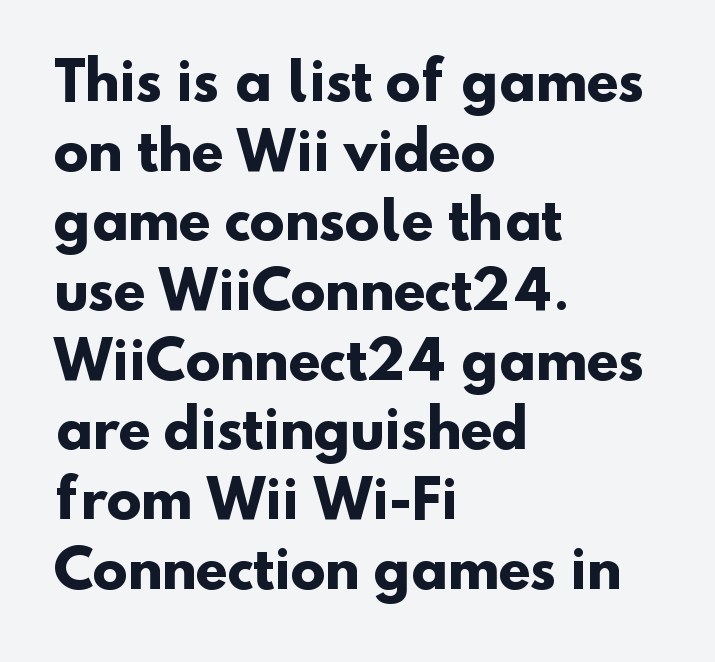
The image shows 52 px heavy sans-serif type; set left-aligned, normal line spacing (1.34x), normal letter spacing, not underlined; low stroke contrast and a small x-height.
